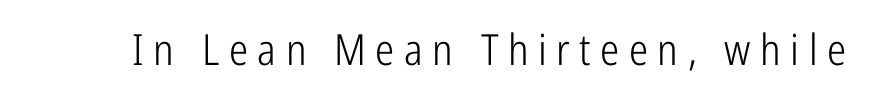
Observe the absence of serifs on each vertical stroke in this sample. Weight class: somewhere from thin through regular. Students, note that the glyphs here are deliberately spaced far apart. A typesetter would mark this as roman, not italic. The words here are not underlined. The face used here is proportionally spaced, like ordinary book or web type.
